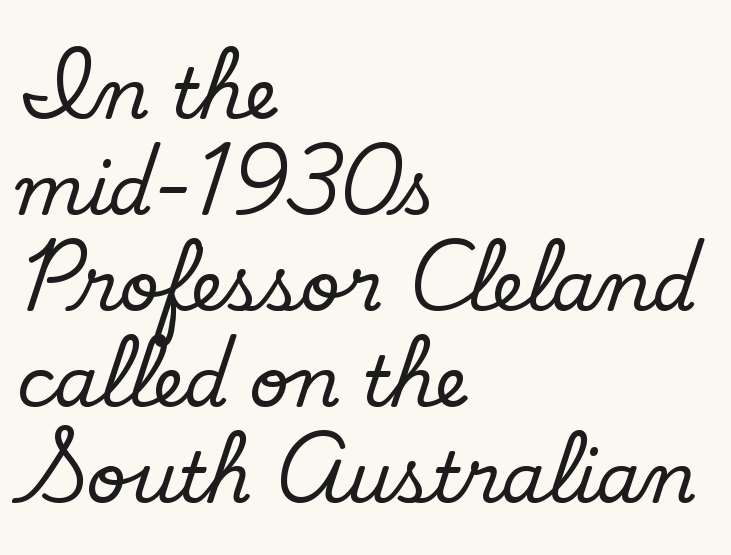
The image shows 70 px regular-weight sans-serif type; set left-aligned, normal line spacing (1.37x), normal letter spacing, not underlined; low stroke contrast and a small x-height.
